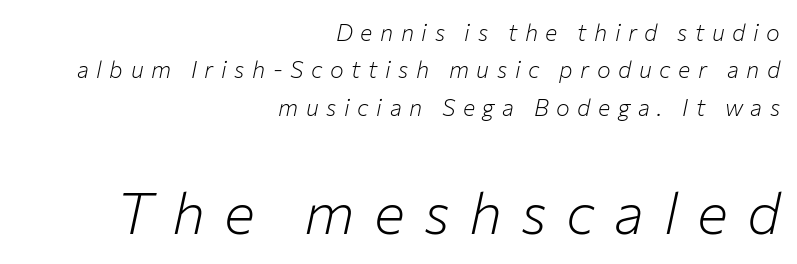
The glyphs are unaccompanied by any horizontal stroke below them. The lines in this sample share a right terminus and differ only in where they begin. These glyphs show unthickened strokes, regular width or finer. Is there much room between lines? A standard amount, neither cramped nor airy. Proportional: the letters do not fall into vertical columns.
